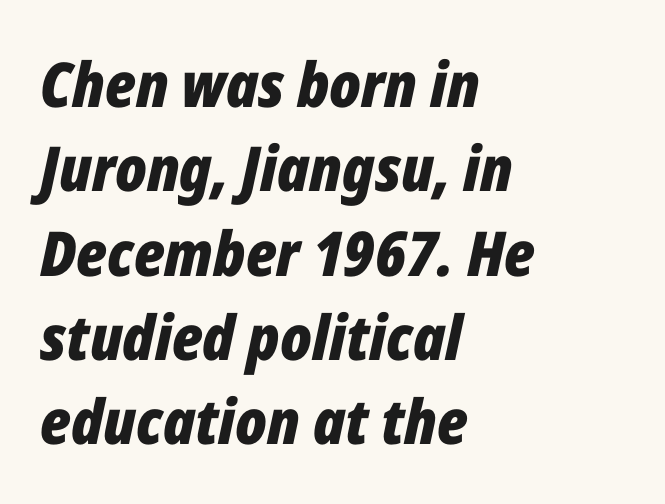
This is heavy type, rendered in bold. Does extra space separate the letters? No, they use regular spacing. Only glyphs here, with clear space below each row. Alignment: flush left. A normal amount of white space separates one row of letters from the next. The passage shown is typed in a proportional face where columns would drift.
